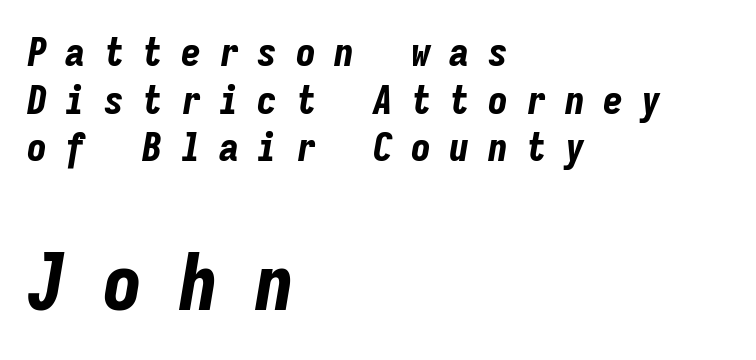
Q: Is the text bold? A: Yes.
Q: Is the text italic (slanted)? A: Yes, it leans right by about 9 degrees.
Q: Is the text underlined? A: No.
Q: How is the paragraph aligned? A: Left-aligned.
Q: Is the spacing between letters normal or unusually wide? A: Unusually wide.
Q: Which block of text is set in a larger size, the first (top) or the second (bottom)? A: The second (bottom) one.
Q: Width (condensed, normal, or wide)? A: Condensed.
Q: Stroke contrast? A: Low.
Q: x-height? A: Medium.
Q: Monospaced? A: Yes.
